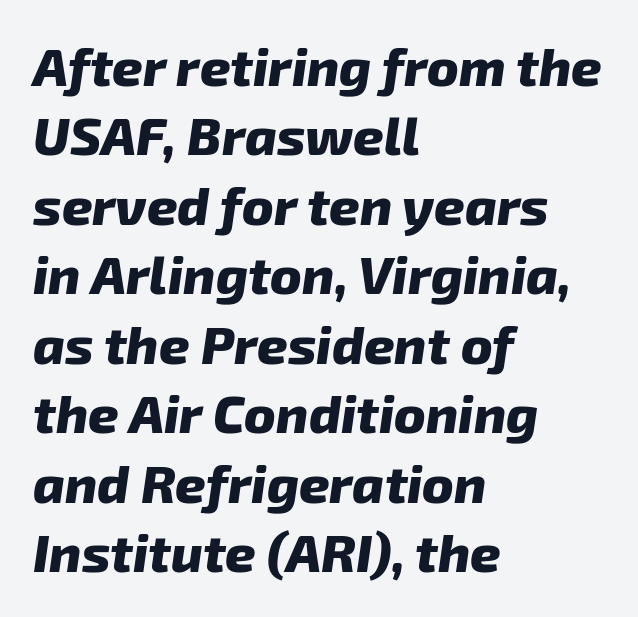
The image shows 53 px heavy type, italic (leaning right); set left-aligned, normal line spacing (1.31x), normal letter spacing, not underlined; low stroke contrast and a medium x-height.
